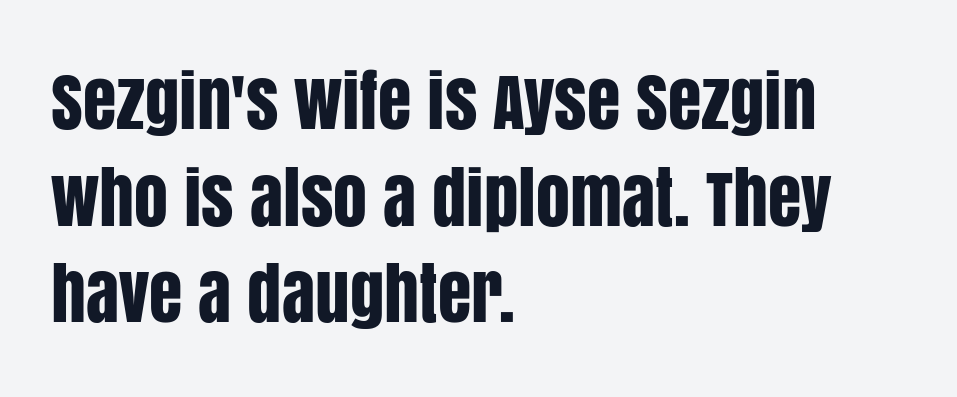
The image shows 68 px condensed sans-serif type, upright; set left-aligned, normal line spacing (1.42x), normal letter spacing, not underlined; low stroke contrast and a large x-height.
